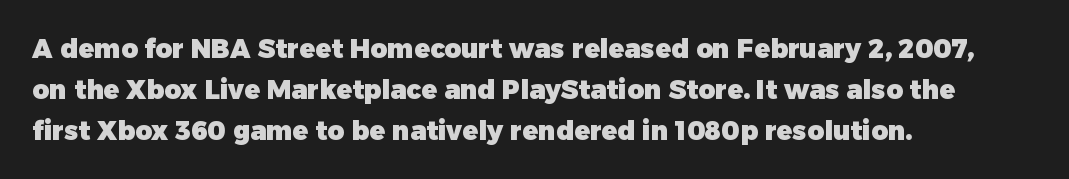
{"italic": "no", "bold": "yes", "underline": "no", "align": "left", "line_spacing": "normal", "line_spacing_ratio": 1.57, "letter_spacing": "normal", "letter_spacing_em": 0.0, "glyph_px": 26}
